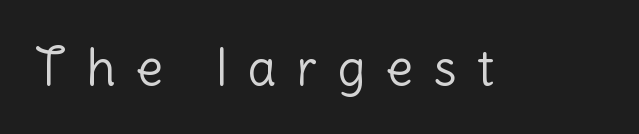
Q: Is the text bold? A: No.
Q: Is the text italic (slanted)? A: No, it is upright.
Q: Is the typeface a serif or a sans-serif typeface? A: Sans-serif.
Q: Is the text underlined? A: No.
Q: Is the spacing between letters normal or unusually wide? A: Unusually wide.
Q: Width (condensed, normal, or wide)? A: Normal.
Q: Stroke contrast? A: Low.
Q: x-height? A: Medium.
Q: Monospaced? A: No.
